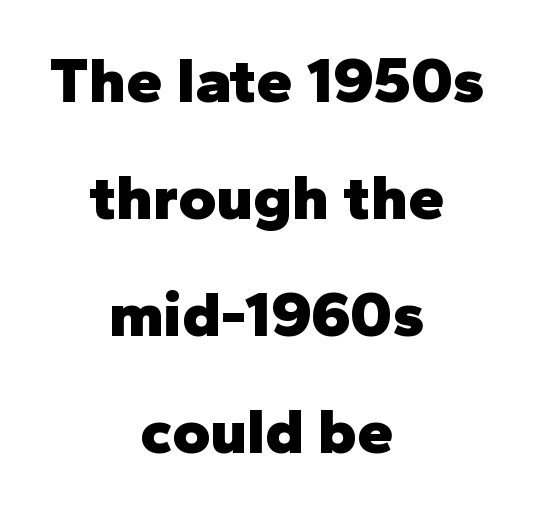
The image shows 65 px heavy sans-serif type, upright; set centered, line spacing 1.8x, normal letter spacing, not underlined; low stroke contrast and a medium x-height.
